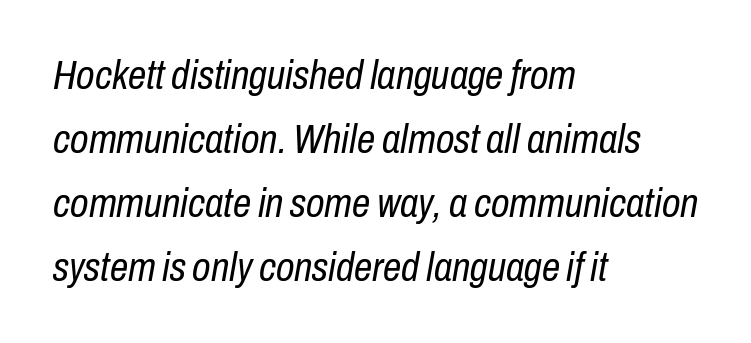
The image shows 41 px regular-weight, condensed type, italic (leaning right); set left-aligned, normal line spacing (1.56x), normal letter spacing, not underlined; low stroke contrast and a medium x-height.
